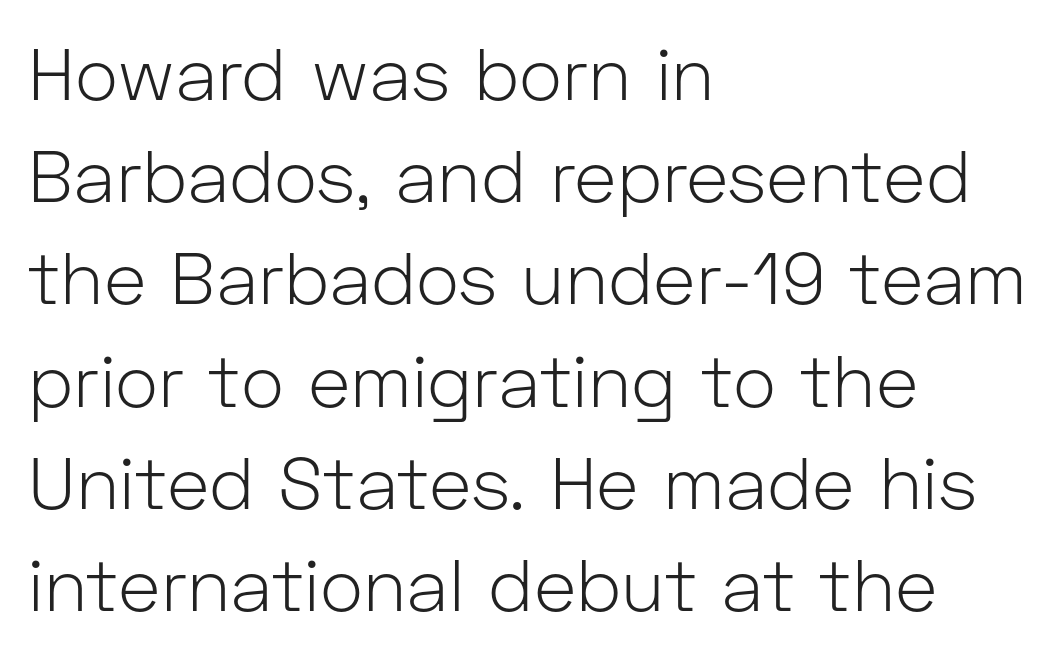
Q: Is the text bold? A: No.
Q: Is the text italic (slanted)? A: No, it is upright.
Q: Is the typeface a serif or a sans-serif typeface? A: Sans-serif.
Q: Is the text underlined? A: No.
Q: How is the paragraph aligned? A: Left-aligned.
Q: Is the spacing between letters normal or unusually wide? A: Normal.
Q: Is the spacing between lines tight, normal or loose? A: Normal.
Q: Width (condensed, normal, or wide)? A: Normal.
Q: Stroke contrast? A: Low.
Q: x-height? A: Medium.
Q: Monospaced? A: No.
